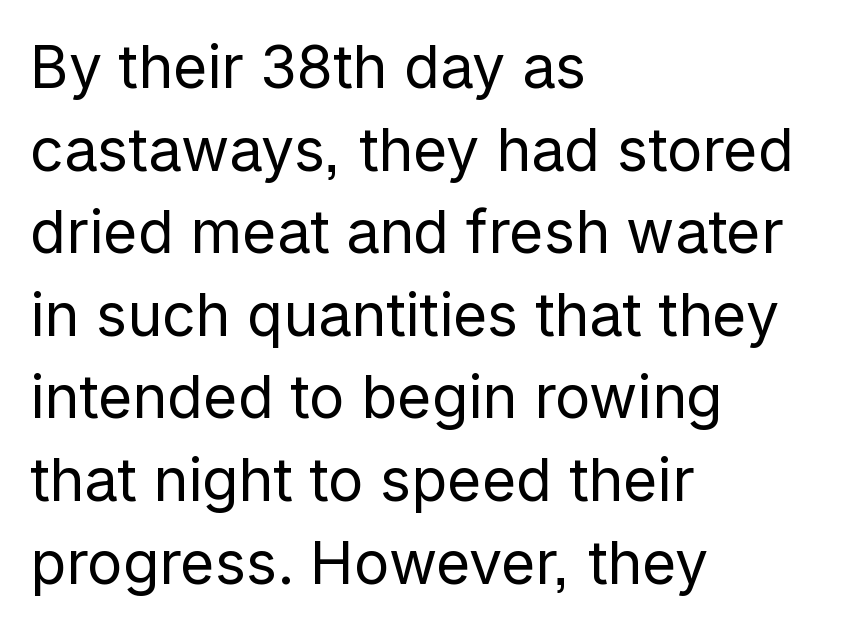
No extra ink here — the face is not bold. The gaps between neighbouring characters are ordinary and unremarkable. The passage shown is typeset with a sans-serif family. Regarding leading, the lines here are spaced in the standard way. These lines are rendered in a variable-pitch font.
